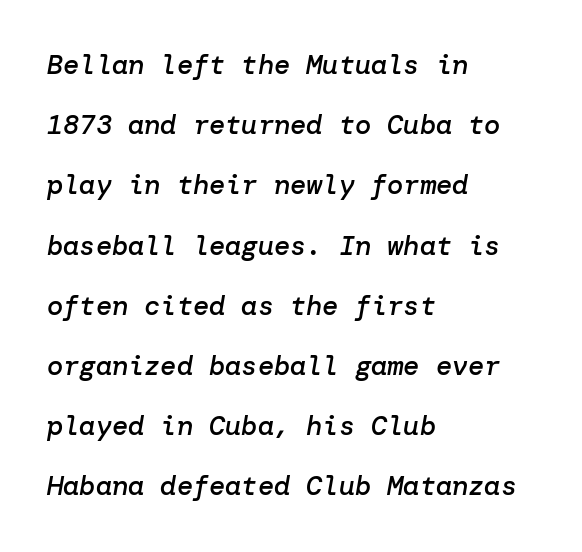
The image shows 27 px text type, italic (leaning right); set left-aligned, loose line spacing (2.23x), normal letter spacing, not underlined.
